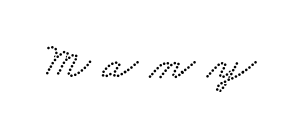
Q: Is the text underlined? A: No.
Q: Is the spacing between letters normal or unusually wide? A: Unusually wide.
Q: Width (condensed, normal, or wide)? A: Wide.
Q: Stroke contrast? A: Low.
Q: x-height? A: Small.
Q: Monospaced? A: No.
